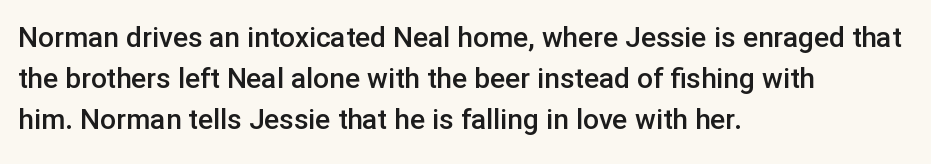
{"serif": "no", "italic": "no", "bold": "semi", "weight": "semibold", "width": "normal", "stroke_contrast": "low", "x_height": "medium", "monospaced": "no", "underline": "no", "align": "left", "line_spacing": "normal", "line_spacing_ratio": 1.47, "letter_spacing": "normal", "letter_spacing_em": 0.0, "glyph_px": 28}
